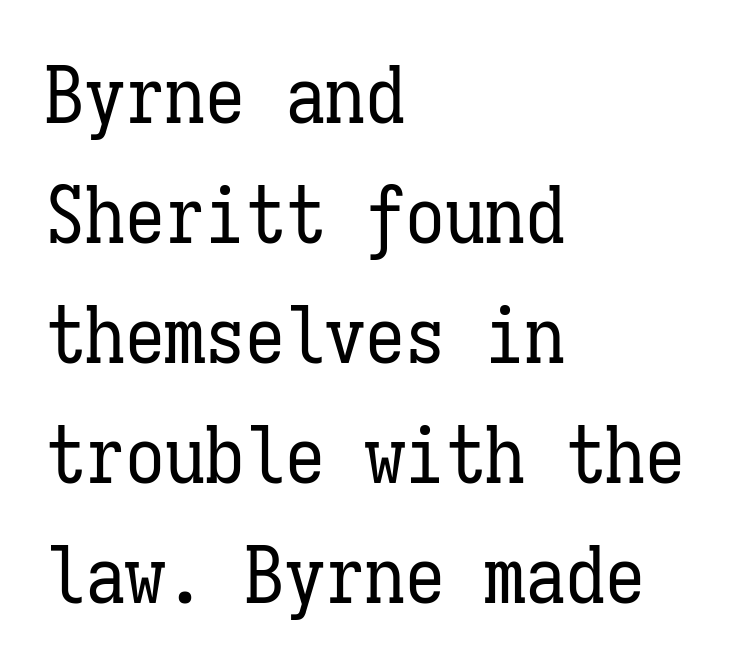
Q: Is the text bold? A: No.
Q: Is the text italic (slanted)? A: No, it is upright.
Q: Is the text underlined? A: No.
Q: How is the paragraph aligned? A: Left-aligned.
Q: Is the spacing between letters normal or unusually wide? A: Normal.
Q: Is the spacing between lines tight, normal or loose? A: Normal.
Q: Width (condensed, normal, or wide)? A: Condensed.
Q: Stroke contrast? A: Low.
Q: x-height? A: Medium.
Q: Monospaced? A: Yes.
